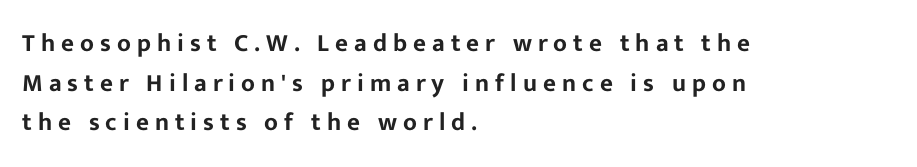
{"italic": "no", "underline": "no", "align": "left", "line_spacing": "normal", "line_spacing_ratio": 1.59, "letter_spacing": "wide", "letter_spacing_em": 0.24, "glyph_px": 25}
